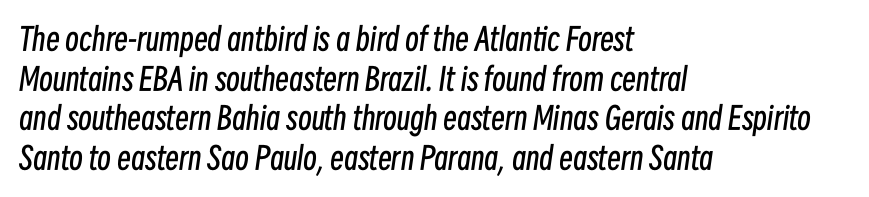
The image shows 31 px regular-weight, condensed type, italic (leaning right); set left-aligned, normal line spacing (1.28x), normal letter spacing, not underlined; low stroke contrast and a medium x-height.
